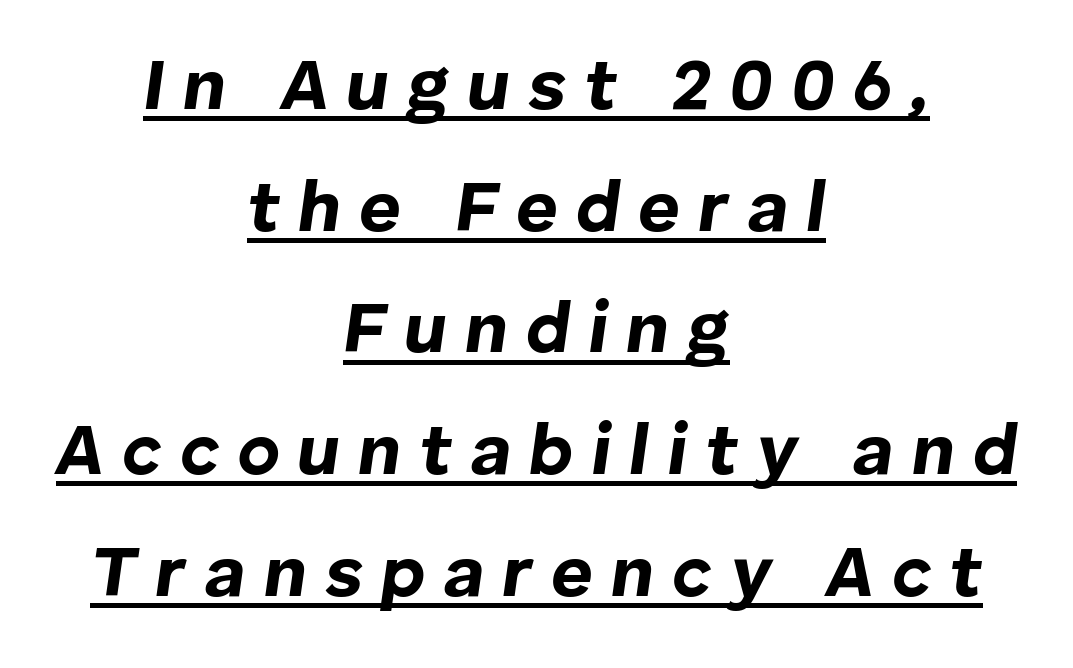
{"italic": "yes", "lean": "right", "slant_degrees": 8, "bold": "yes", "weight": "bold", "width": "normal", "stroke_contrast": "low", "x_height": "medium", "monospaced": "no", "underline": "yes", "align": "center", "line_spacing": "normal", "line_spacing_ratio": 1.69, "letter_spacing": "wide", "letter_spacing_em": 0.25, "glyph_px": 72}
